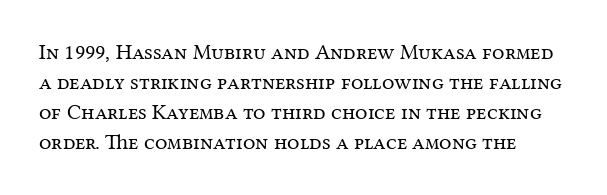
The image shows 22 px text type, upright; set normal line spacing (1.37x), normal letter spacing, not underlined.
